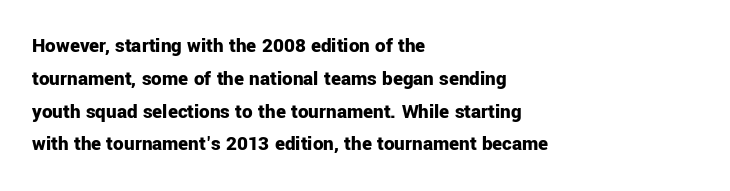
Q: Is the text bold? A: Yes.
Q: Is the text italic (slanted)? A: No, it is upright.
Q: Is the text underlined? A: No.
Q: How is the paragraph aligned? A: Left-aligned.
Q: Is the spacing between letters normal or unusually wide? A: Normal.
Q: Is the spacing between lines tight, normal or loose? A: Normal.
